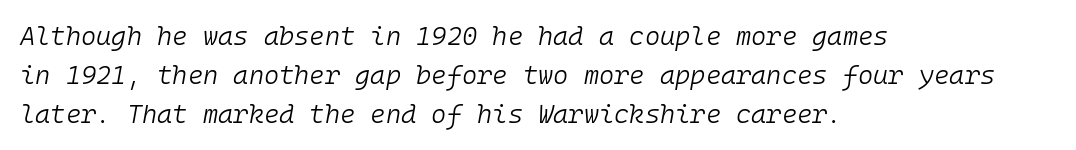
Q: Is the text bold? A: No.
Q: Is the text italic (slanted)? A: Yes, it leans right by about 10 degrees.
Q: Is the text underlined? A: No.
Q: How is the paragraph aligned? A: Left-aligned.
Q: Is the spacing between letters normal or unusually wide? A: Normal.
Q: Is the spacing between lines tight, normal or loose? A: Normal.
